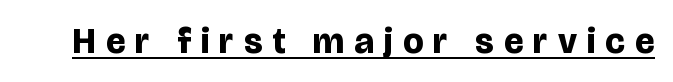
Bold? Absolutely — the strokes are thick and heavy. The tracking reads as deliberately expanded to a designer's eye. Each line of the rendering has a horizontal stroke beneath the glyphs. Is there any slant? The stems are plumb. This sample uses a sans-serif face. The passage shown is typed in a proportional face where columns would drift.
